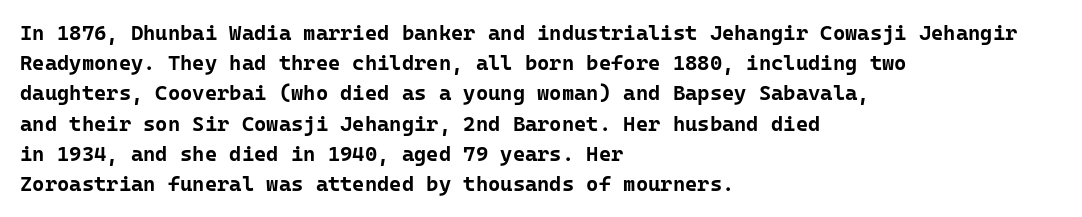
{"italic": "no", "bold": "yes", "underline": "no", "align": "left", "line_spacing": "normal", "line_spacing_ratio": 1.44, "letter_spacing": "normal", "letter_spacing_em": 0.0, "glyph_px": 21}
